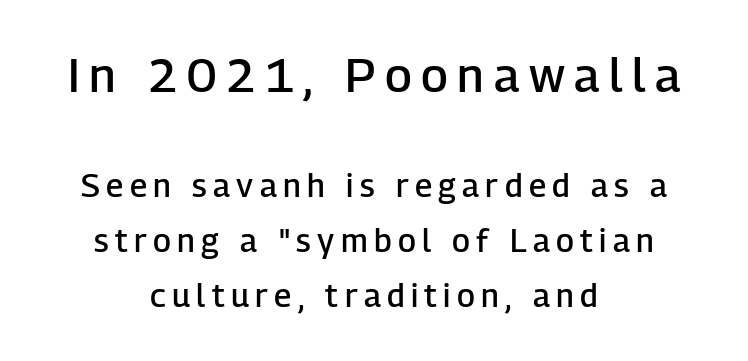
{"serif": "no", "italic": "no", "bold": "semi", "weight": "semibold", "width": "normal", "stroke_contrast": "low", "x_height": "medium", "monospaced": "no", "underline": "no", "align": "center", "line_spacing_ratio": 1.72, "letter_spacing": "wide", "letter_spacing_em": 0.2, "larger_block": "first", "size_ratio": 1.5, "glyph_px": 48}
